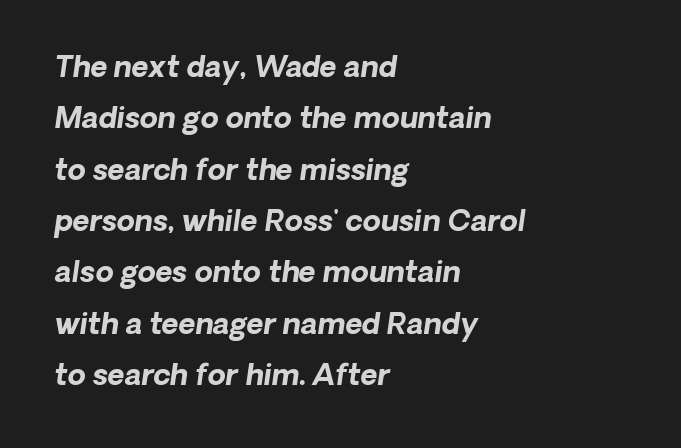
Q: Is the text bold? A: Yes.
Q: Is the typeface a serif or a sans-serif typeface? A: Sans-serif.
Q: Is the text underlined? A: No.
Q: How is the paragraph aligned? A: Left-aligned.
Q: Is the spacing between letters normal or unusually wide? A: Normal.
Q: Width (condensed, normal, or wide)? A: Normal.
Q: Stroke contrast? A: Low.
Q: x-height? A: Medium.
Q: Monospaced? A: No.
